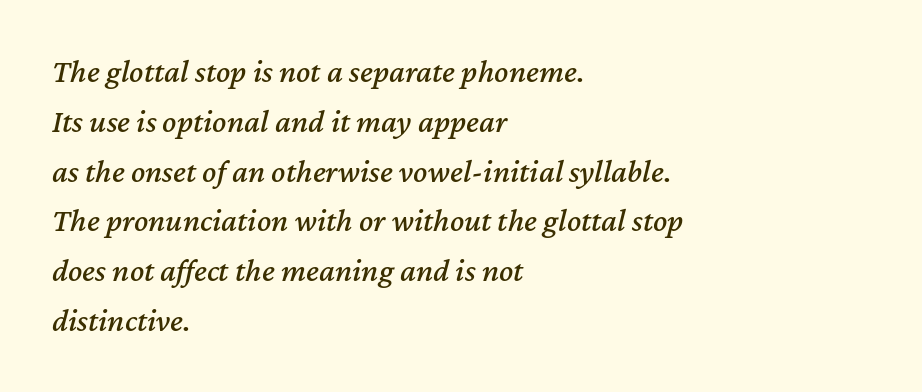
{"italic": "yes", "lean": "right", "slant_degrees": 12, "width": "normal", "stroke_contrast": "medium", "x_height": "medium", "monospaced": "no", "underline": "no", "align": "left", "line_spacing": "normal", "line_spacing_ratio": 1.51, "letter_spacing": "normal", "letter_spacing_em": 0.0, "glyph_px": 33}
